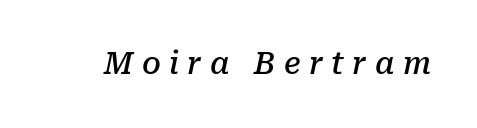
The image shows 30 px semibold serif type, italic (leaning right); set unusually wide letter spacing (+0.28 em), not underlined; low stroke contrast and a medium x-height.
